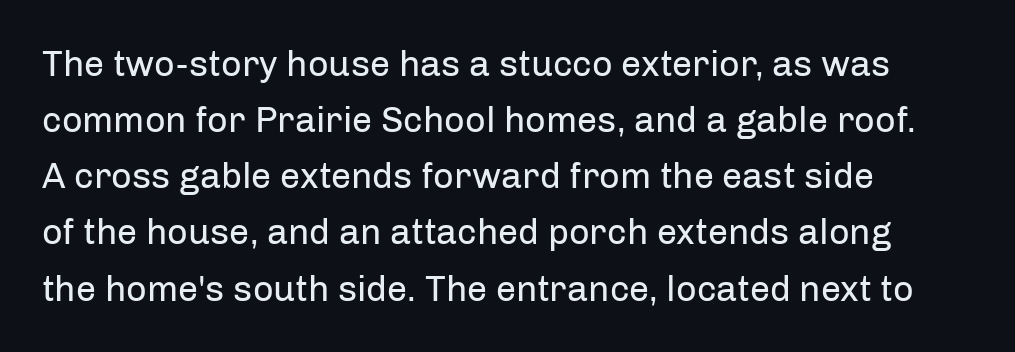
The image shows 36 px regular-weight sans-serif type, upright; set left-aligned, normal line spacing (1.56x), normal letter spacing, not underlined; low stroke contrast and a medium x-height.
